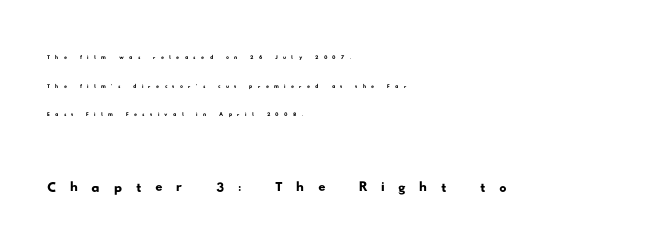
The image shows 36 px wide sans-serif type; set left-aligned, loose line spacing (2.05x), unusually wide letter spacing (+0.38 em), not underlined; the second (bottom) block is 2.57x larger; low stroke contrast and a small x-height.
